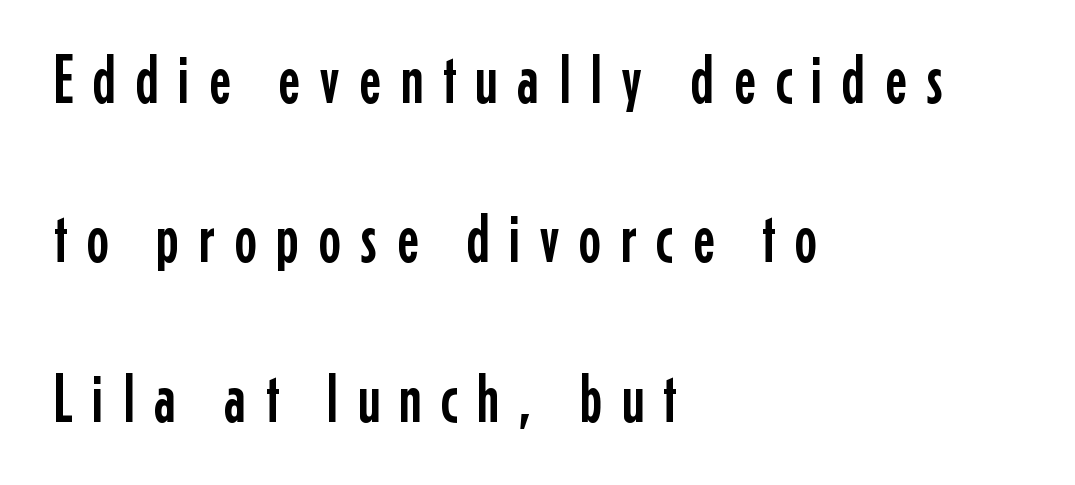
Q: Is the text italic (slanted)? A: No, it is upright.
Q: Is the typeface a serif or a sans-serif typeface? A: Sans-serif.
Q: Is the text underlined? A: No.
Q: How is the paragraph aligned? A: Left-aligned.
Q: Is the spacing between letters normal or unusually wide? A: Unusually wide.
Q: Is the spacing between lines tight, normal or loose? A: Loose.
Q: Width (condensed, normal, or wide)? A: Condensed.
Q: Stroke contrast? A: Low.
Q: x-height? A: Medium.
Q: Monospaced? A: No.
